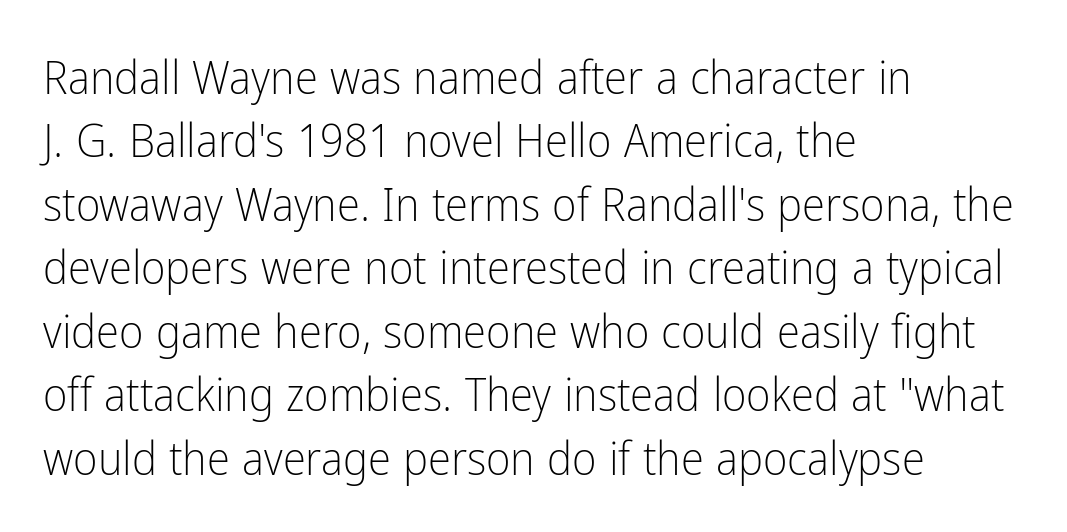
Q: Is the text bold? A: No.
Q: Is the text italic (slanted)? A: No, it is upright.
Q: Is the typeface a serif or a sans-serif typeface? A: Sans-serif.
Q: Is the text underlined? A: No.
Q: How is the paragraph aligned? A: Left-aligned.
Q: Is the spacing between letters normal or unusually wide? A: Normal.
Q: Is the spacing between lines tight, normal or loose? A: Normal.
Q: Width (condensed, normal, or wide)? A: Condensed.
Q: Stroke contrast? A: Low.
Q: x-height? A: Medium.
Q: Monospaced? A: No.
